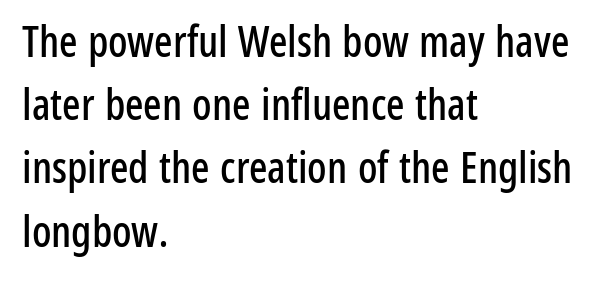
Q: Is the text italic (slanted)? A: No, it is upright.
Q: Is the typeface a serif or a sans-serif typeface? A: Sans-serif.
Q: Is the text underlined? A: No.
Q: How is the paragraph aligned? A: Left-aligned.
Q: Is the spacing between letters normal or unusually wide? A: Normal.
Q: Is the spacing between lines tight, normal or loose? A: Normal.
Q: Width (condensed, normal, or wide)? A: Condensed.
Q: Stroke contrast? A: Low.
Q: x-height? A: Medium.
Q: Monospaced? A: No.
